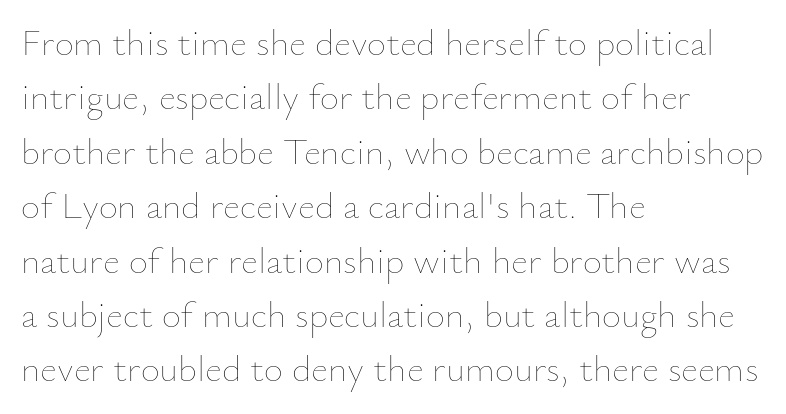
The image shows 37 px thin type, upright; set left-aligned, normal line spacing (1.47x), normal letter spacing, not underlined; low stroke contrast and a small x-height.
